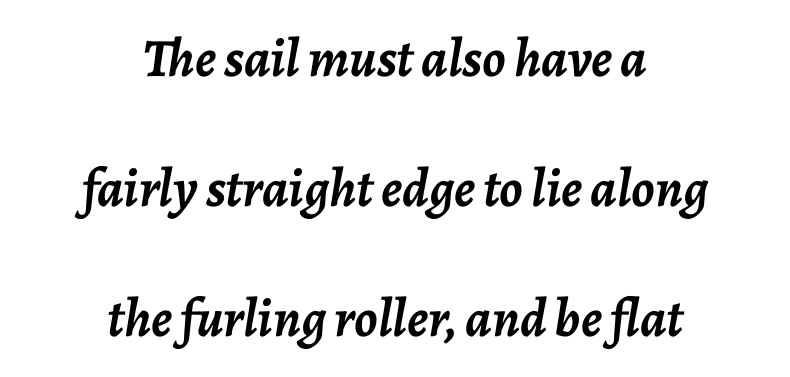
{"italic": "yes", "lean": "right", "slant_degrees": 7, "bold": "yes", "weight": "semibold", "width": "normal", "stroke_contrast": "low", "x_height": "medium", "monospaced": "no", "underline": "no", "align": "center", "line_spacing": "loose", "line_spacing_ratio": 2.41, "letter_spacing": "normal", "letter_spacing_em": 0.0, "glyph_px": 54}
